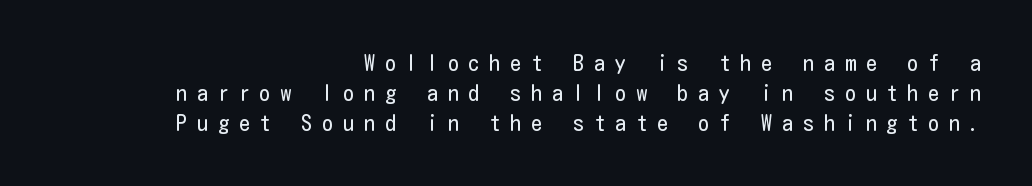
Q: Is the text bold? A: No.
Q: Is the text italic (slanted)? A: No, it is upright.
Q: Is the text underlined? A: No.
Q: How is the paragraph aligned? A: Right-aligned.
Q: Is the spacing between letters normal or unusually wide? A: Unusually wide.
Q: Is the spacing between lines tight, normal or loose? A: Normal.
